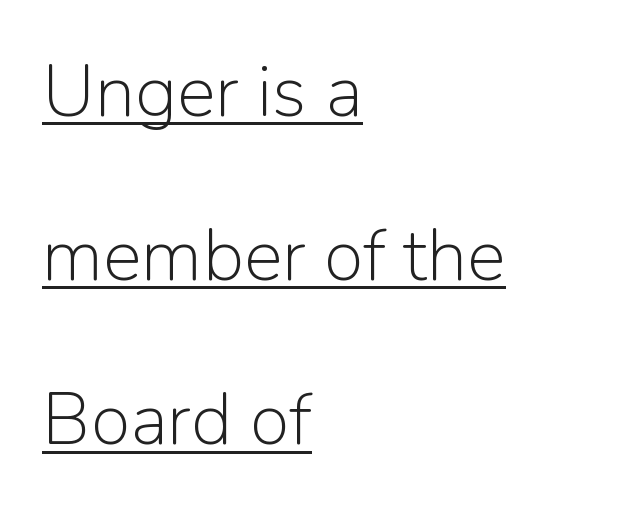
The image shows 73 px light sans-serif type, upright; set left-aligned, loose line spacing (2.25x), normal letter spacing, underlined; low stroke contrast and a medium x-height.
